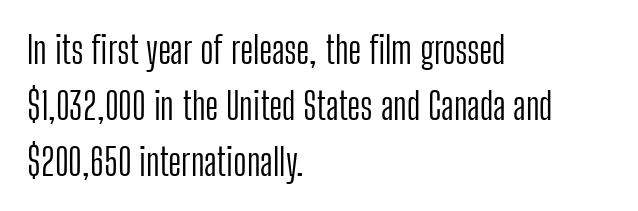
These lines keep a tight, regular rhythm from letter to letter. Each new line begins a customary step beneath the previous one. Varying glyph widths throughout — classic text-font behaviour. Every character sits straight up, as roman type does. Is this a sans? Yes — the strokes have no serifs.
